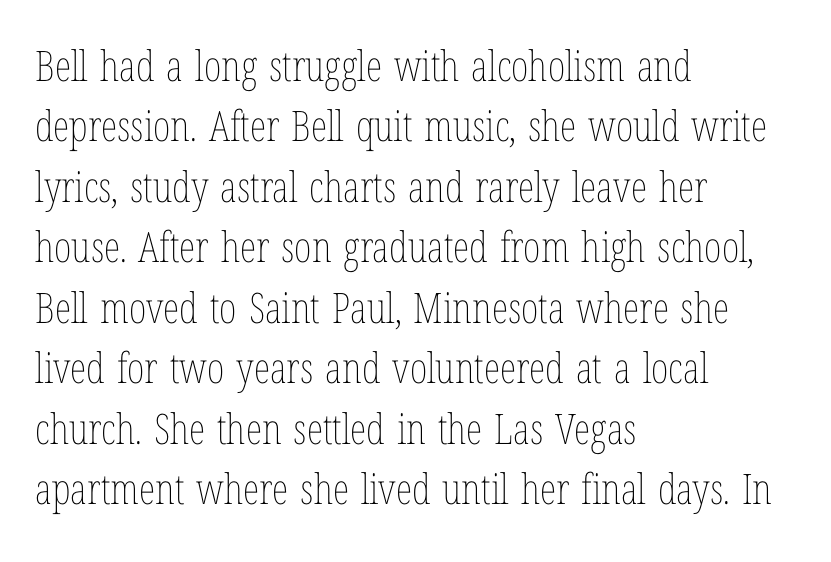
Q: Is the text bold? A: No.
Q: Is the text italic (slanted)? A: No, it is upright.
Q: Is the text underlined? A: No.
Q: How is the paragraph aligned? A: Left-aligned.
Q: Is the spacing between letters normal or unusually wide? A: Normal.
Q: Is the spacing between lines tight, normal or loose? A: Normal.
Q: Width (condensed, normal, or wide)? A: Condensed.
Q: Stroke contrast? A: Low.
Q: x-height? A: Medium.
Q: Monospaced? A: No.
